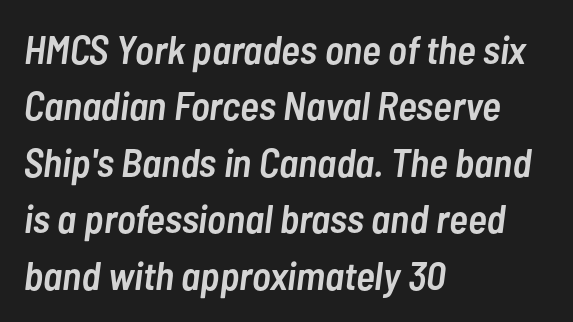
Underline: absent. In terms of letterspacing, this is plain default setting. Varying glyph widths throughout — classic text-font behaviour. Leading: standard. Notice the strokes are somewhat thickened but not fully heavy: this is a semibold. Slanted lettering throughout.
